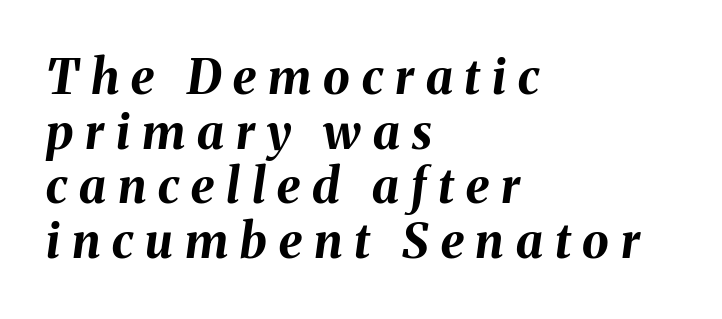
The image shows 48 px bold type, italic (leaning right); set left-aligned, tight line spacing (1.14x), unusually wide letter spacing (+0.25 em), not underlined; medium stroke contrast and a medium x-height.
